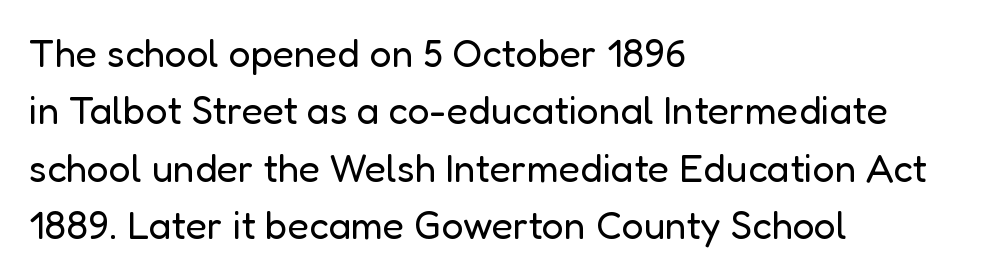
{"serif": "no", "italic": "no", "bold": "no", "weight": "regular", "width": "normal", "stroke_contrast": "low", "x_height": "medium", "monospaced": "no", "underline": "no", "align": "left", "line_spacing": "normal", "line_spacing_ratio": 1.47, "letter_spacing": "normal", "letter_spacing_em": 0.0, "glyph_px": 39}
